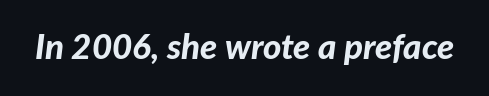
The image shows 35 px bold type, italic (leaning right); set normal letter spacing, not underlined; low stroke contrast and a medium x-height.
